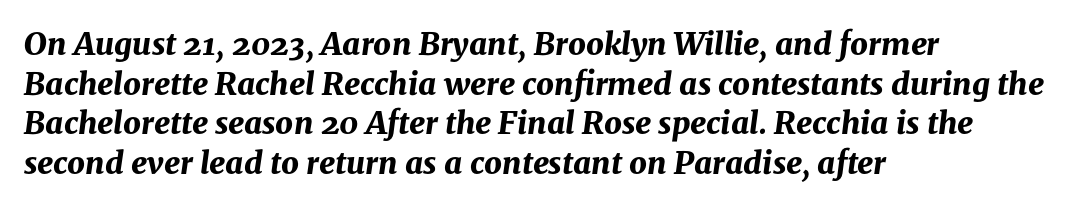
The image shows 31 px bold type, italic (leaning right); set left-aligned, normal line spacing (1.28x), normal letter spacing, not underlined; medium stroke contrast and a medium x-height.
